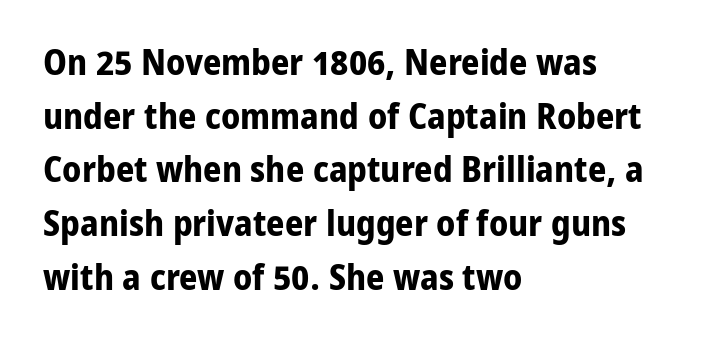
Q: Is the text bold? A: Yes.
Q: Is the text italic (slanted)? A: No, it is upright.
Q: Is the typeface a serif or a sans-serif typeface? A: Sans-serif.
Q: Is the text underlined? A: No.
Q: How is the paragraph aligned? A: Left-aligned.
Q: Is the spacing between letters normal or unusually wide? A: Normal.
Q: Is the spacing between lines tight, normal or loose? A: Normal.
Q: Width (condensed, normal, or wide)? A: Normal.
Q: Stroke contrast? A: Low.
Q: x-height? A: Medium.
Q: Monospaced? A: No.
